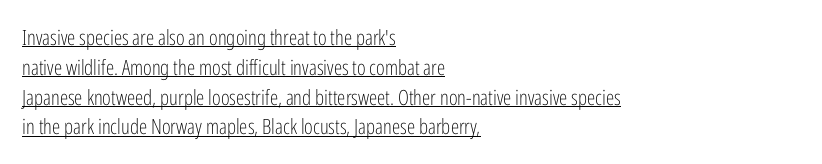
{"italic": "no", "bold": "no", "underline": "yes", "align": "left", "line_spacing": "normal", "line_spacing_ratio": 1.42, "letter_spacing": "normal", "letter_spacing_em": 0.0, "glyph_px": 21}
